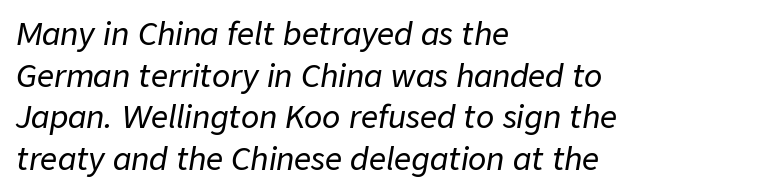
Q: Is the text italic (slanted)? A: Yes, it leans right by about 9 degrees.
Q: Is the text underlined? A: No.
Q: How is the paragraph aligned? A: Left-aligned.
Q: Is the spacing between letters normal or unusually wide? A: Normal.
Q: Is the spacing between lines tight, normal or loose? A: Normal.
Q: Width (condensed, normal, or wide)? A: Normal.
Q: Stroke contrast? A: Low.
Q: x-height? A: Medium.
Q: Monospaced? A: No.
